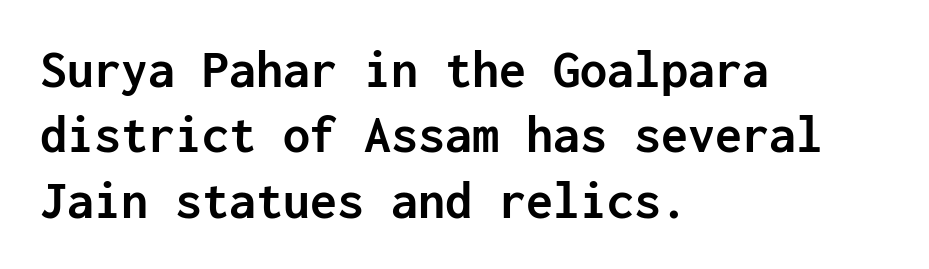
Q: Is the text bold? A: Yes.
Q: Is the text italic (slanted)? A: No, it is upright.
Q: Is the typeface a serif or a sans-serif typeface? A: Sans-serif.
Q: Is the text underlined? A: No.
Q: How is the paragraph aligned? A: Left-aligned.
Q: Is the spacing between letters normal or unusually wide? A: Normal.
Q: Width (condensed, normal, or wide)? A: Normal.
Q: Stroke contrast? A: Low.
Q: x-height? A: Medium.
Q: Monospaced? A: Yes.
